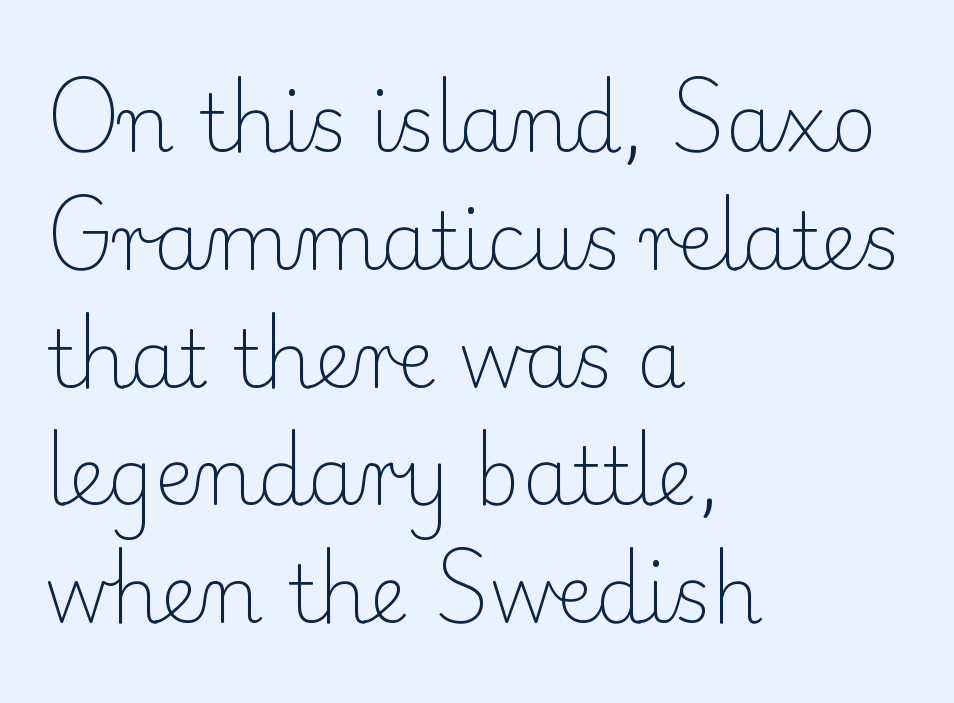
Q: Is the text bold? A: No.
Q: Is the text italic (slanted)? A: No, it is upright.
Q: Is the typeface a serif or a sans-serif typeface? A: Serif.
Q: Is the text underlined? A: No.
Q: How is the paragraph aligned? A: Left-aligned.
Q: Is the spacing between letters normal or unusually wide? A: Normal.
Q: Is the spacing between lines tight, normal or loose? A: Normal.
Q: Width (condensed, normal, or wide)? A: Normal.
Q: Stroke contrast? A: Low.
Q: x-height? A: Small.
Q: Monospaced? A: No.
